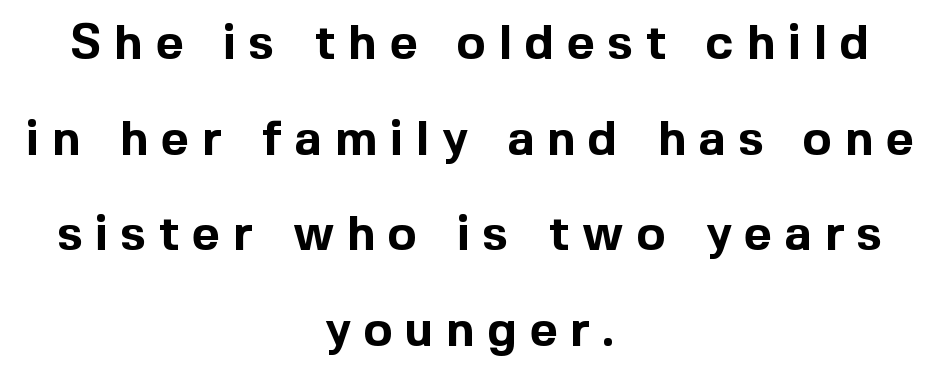
Q: Is the text bold? A: Yes.
Q: Is the text italic (slanted)? A: No, it is upright.
Q: Is the typeface a serif or a sans-serif typeface? A: Sans-serif.
Q: Is the text underlined? A: No.
Q: How is the paragraph aligned? A: Centered.
Q: Is the spacing between letters normal or unusually wide? A: Unusually wide.
Q: Is the spacing between lines tight, normal or loose? A: Loose.
Q: Width (condensed, normal, or wide)? A: Normal.
Q: x-height? A: Medium.
Q: Monospaced? A: No.
